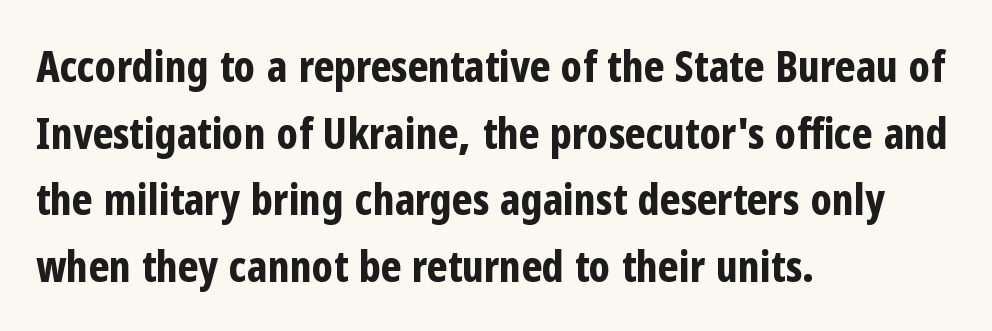
The image shows 43 px bold, condensed sans-serif type, upright; set left-aligned, normal line spacing (1.55x), normal letter spacing, not underlined; low stroke contrast and a medium x-height.
